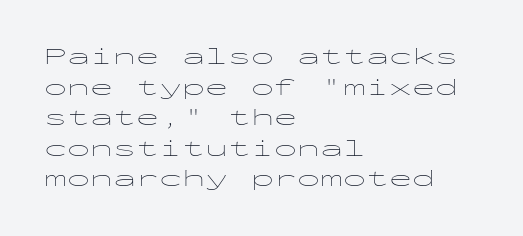
Vertical spacing — default. The text block is weighted toward the left margin, trailing off unevenly rightward. The baseline area is clear. These lines keep a tight, regular rhythm from letter to letter. No extra ink here — the face is not bold.
